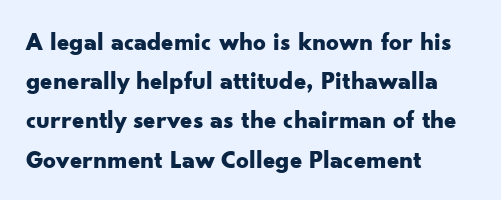
There is no visible air inserted between adjacent glyphs. This sample is left-justified, so line endings fall wherever the words run out. Normally led — the rows are evenly, conventionally spaced. The lettering holds an erect, upright posture throughout.
